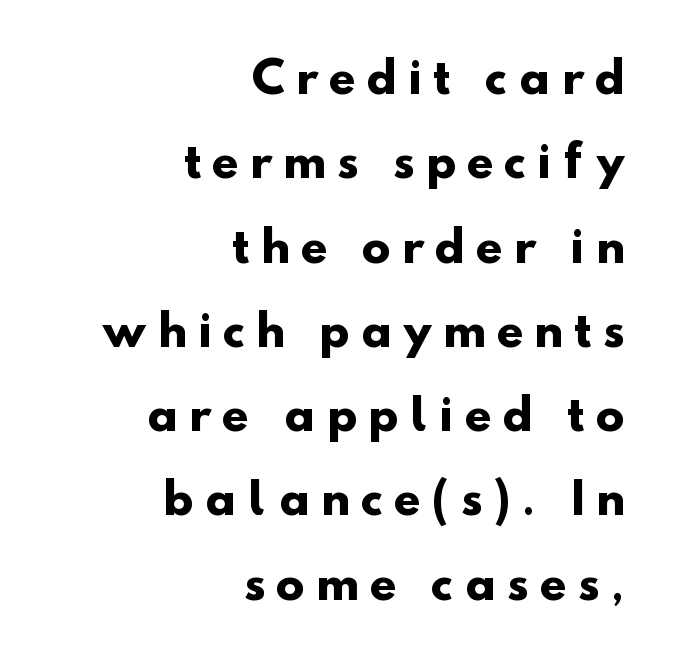
{"serif": "no", "bold": "yes", "weight": "heavy", "width": "normal", "stroke_contrast": "low", "x_height": "small", "monospaced": "no", "underline": "no", "align": "right", "line_spacing": "loose", "line_spacing_ratio": 1.96, "letter_spacing": "wide", "letter_spacing_em": 0.27, "glyph_px": 43}
